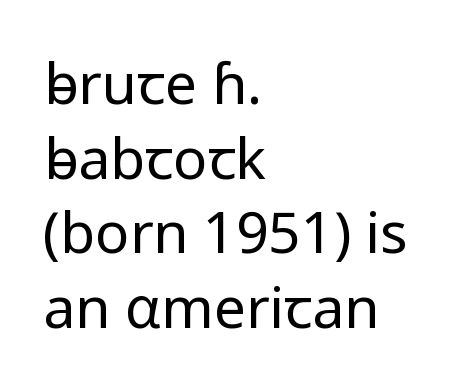
{"serif": "no", "italic": "no", "bold": "no", "weight": "regular", "width": "normal", "stroke_contrast": "low", "x_height": "medium", "monospaced": "no", "underline": "no", "align": "left", "line_spacing": "normal", "line_spacing_ratio": 1.31, "letter_spacing": "normal", "letter_spacing_em": 0.0, "glyph_px": 57}
